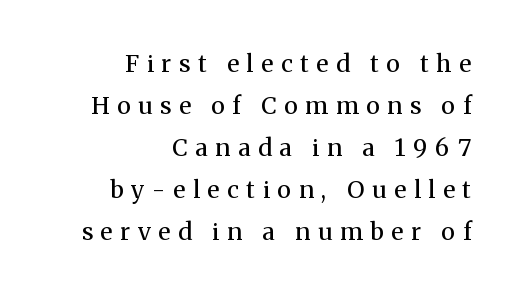
{"italic": "no", "bold": "no", "underline": "no", "align": "right", "line_spacing_ratio": 1.75, "letter_spacing": "wide", "letter_spacing_em": 0.32, "glyph_px": 24}
